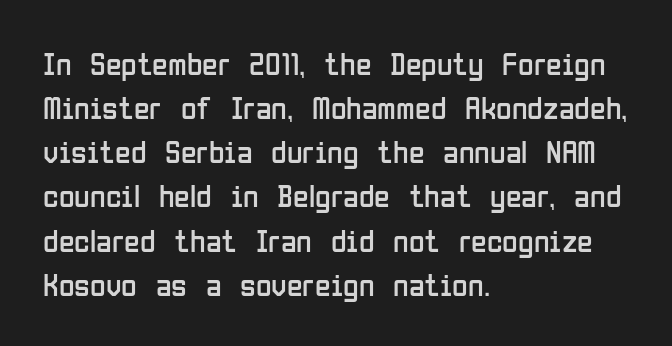
{"serif": "no", "italic": "no", "bold": "no", "weight": "regular", "width": "condensed", "stroke_contrast": "low", "x_height": "medium", "monospaced": "no", "underline": "no", "align": "left", "line_spacing": "normal", "line_spacing_ratio": 1.38, "letter_spacing": "normal", "letter_spacing_em": 0.0, "glyph_px": 32}
